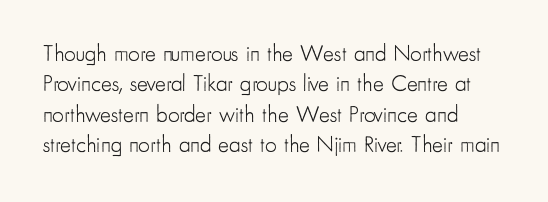
The image shows 23 px text type, upright; set left-aligned, normal line spacing (1.32x), normal letter spacing, not underlined.
